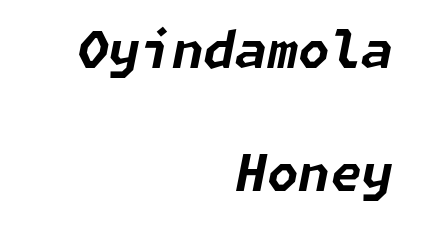
{"italic": "yes", "lean": "right", "slant_degrees": 11, "bold": "yes", "weight": "bold", "width": "normal", "stroke_contrast": "low", "x_height": "medium", "underline": "no", "align": "right", "line_spacing": "loose", "line_spacing_ratio": 2.41, "letter_spacing": "normal", "letter_spacing_em": 0.0, "glyph_px": 51}
